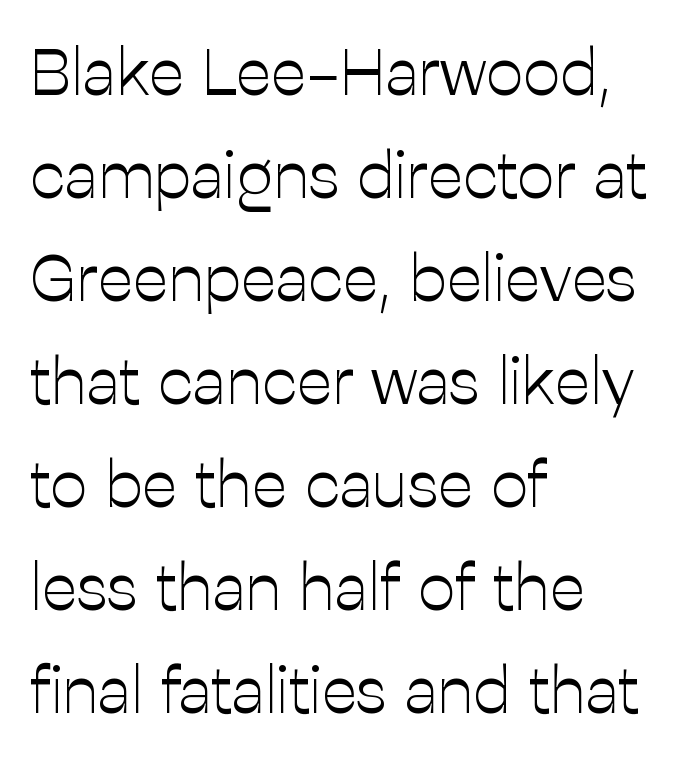
A roman cut, with each character standing at attention. Inter-character spacing is left at the font's built-in metrics. Type style note: lacks serifs. This block has exactly the height ordinary leading produces.
